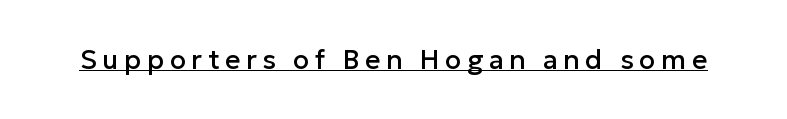
{"italic": "no", "underline": "yes", "letter_spacing": "wide", "letter_spacing_em": 0.2, "glyph_px": 27}
